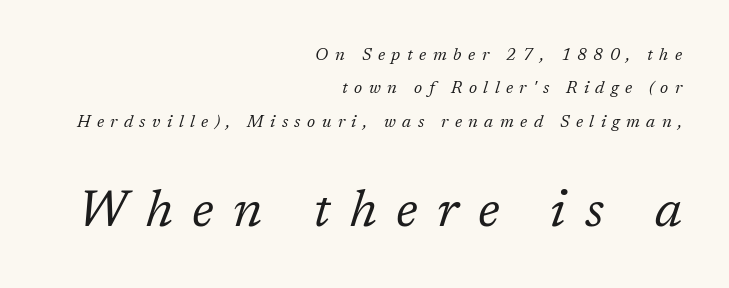
The image shows 51 px regular-weight serif type, italic (leaning right); set right-aligned, loose line spacing (1.97x), unusually wide letter spacing (+0.38 em), not underlined; the second (bottom) block is 3.0x larger; low stroke contrast and a medium x-height.
